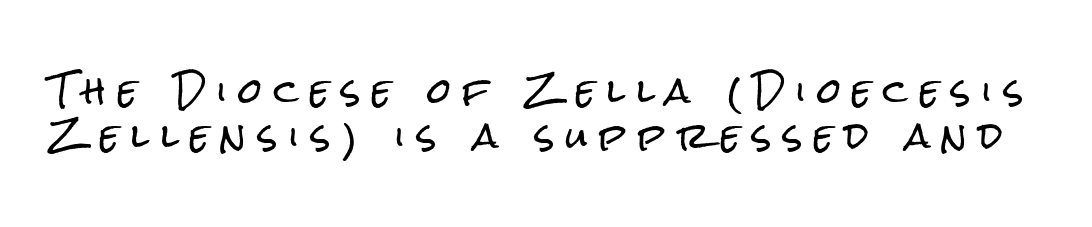
The image shows 34 px condensed sans-serif type, upright; set normal line spacing (1.33x), unusually wide letter spacing (+0.34 em), not underlined; low stroke contrast and a medium x-height.
